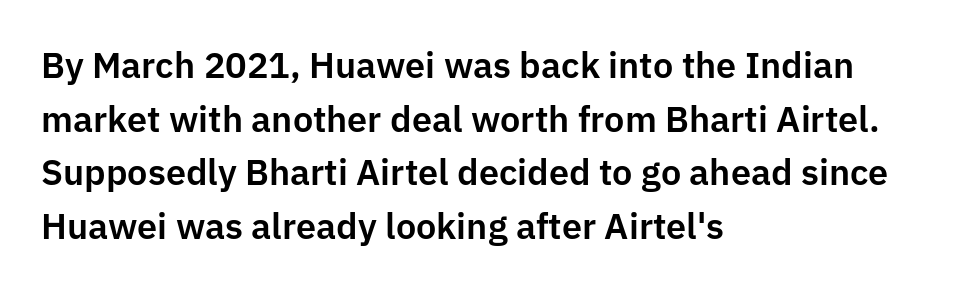
Q: Is the text italic (slanted)? A: No, it is upright.
Q: Is the typeface a serif or a sans-serif typeface? A: Sans-serif.
Q: Is the text underlined? A: No.
Q: How is the paragraph aligned? A: Left-aligned.
Q: Is the spacing between letters normal or unusually wide? A: Normal.
Q: Is the spacing between lines tight, normal or loose? A: Normal.
Q: Width (condensed, normal, or wide)? A: Normal.
Q: Stroke contrast? A: Low.
Q: x-height? A: Medium.
Q: Monospaced? A: No.
